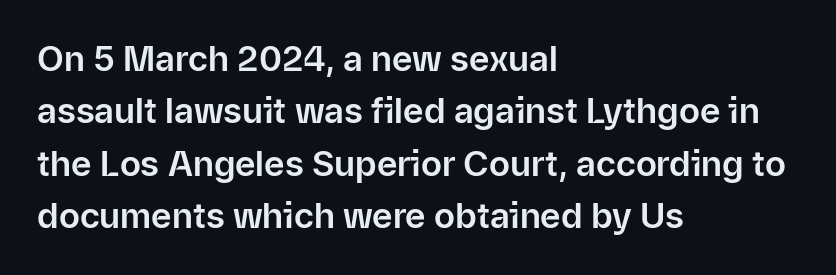
Nothing sits at the stroke ends, so this counts as sans-serif. This rendering features lettering with no underline. Nope, not italic — everything's standing straight. Compared with typical body copy, the letter spacing here is the same. A typesetter would call this leading conventional body-copy spacing. You could not count columns in this text — the font is proportionally spaced.
